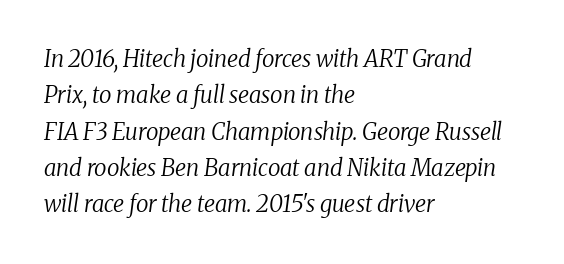
{"italic": "yes", "lean": "right", "slant_degrees": 8, "bold": "no", "underline": "no", "align": "left", "line_spacing": "normal", "line_spacing_ratio": 1.58, "letter_spacing": "normal", "letter_spacing_em": 0.0, "glyph_px": 23}
